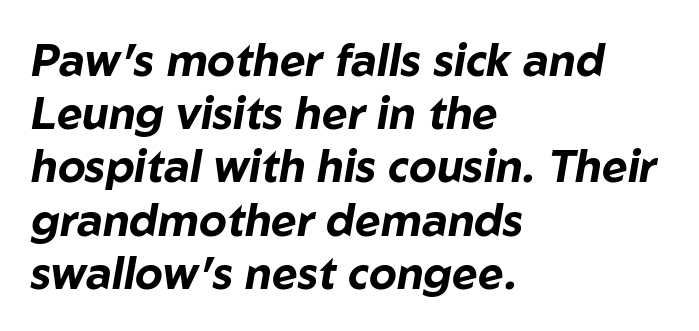
The image shows 44 px bold type, italic (leaning right); set left-aligned, line spacing 1.21x, normal letter spacing, not underlined; low stroke contrast and a medium x-height.
